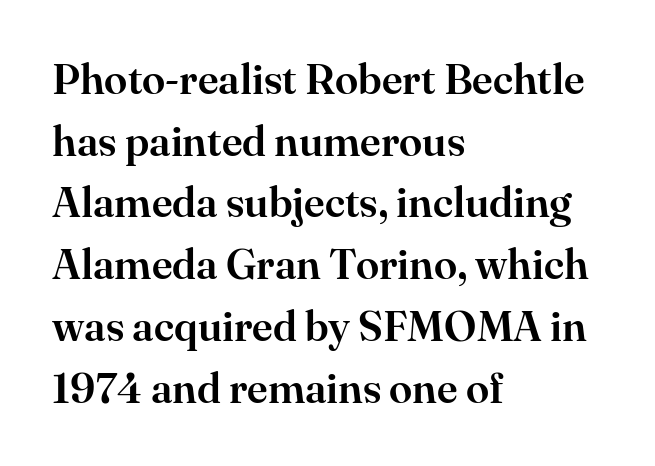
{"serif": "yes", "italic": "no", "width": "normal", "stroke_contrast": "high", "x_height": "small", "monospaced": "no", "underline": "no", "align": "left", "line_spacing": "normal", "line_spacing_ratio": 1.47, "letter_spacing": "normal", "letter_spacing_em": 0.0, "glyph_px": 42}
